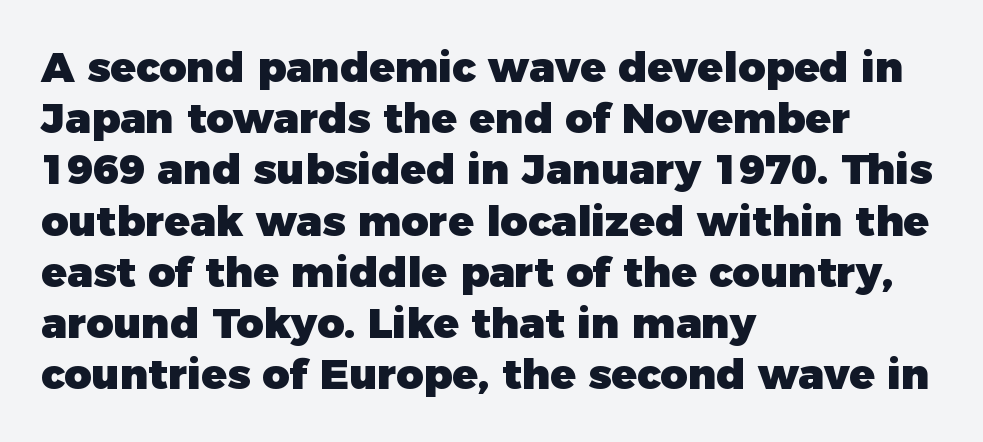
Q: Is the text bold? A: Yes.
Q: Is the text italic (slanted)? A: No, it is upright.
Q: Is the typeface a serif or a sans-serif typeface? A: Sans-serif.
Q: Is the text underlined? A: No.
Q: How is the paragraph aligned? A: Left-aligned.
Q: Is the spacing between letters normal or unusually wide? A: Normal.
Q: Width (condensed, normal, or wide)? A: Normal.
Q: Stroke contrast? A: Low.
Q: x-height? A: Medium.
Q: Monospaced? A: No.
